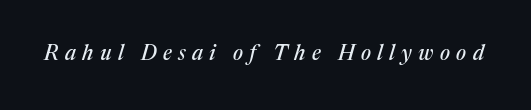
{"italic": "yes", "lean": "right", "slant_degrees": 17, "underline": "no", "letter_spacing": "wide", "letter_spacing_em": 0.3, "glyph_px": 21}
